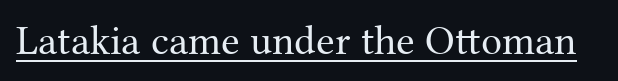
I'd call this a serif setting — the letters wear small feet. Look at the tracking — it's just the regular setting, nothing added. Every character sits straight up, as roman type does. The face looks like a standard text weight, possibly lighter.
